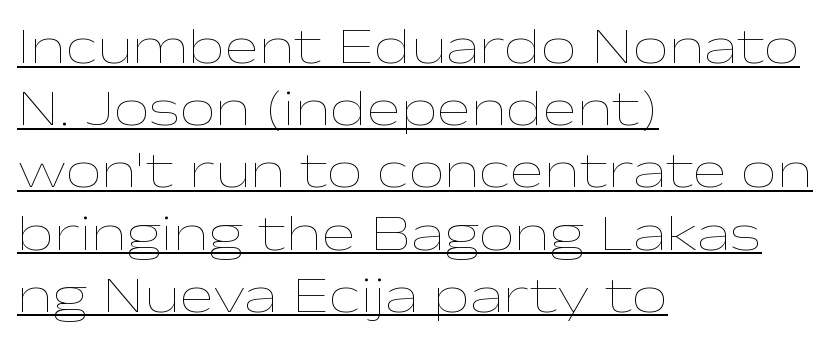
{"italic": "no", "bold": "no", "weight": "thin", "width": "wide", "stroke_contrast": "low", "x_height": "medium", "monospaced": "no", "underline": "yes", "align": "left", "line_spacing_ratio": 1.22, "letter_spacing": "normal", "letter_spacing_em": 0.0, "glyph_px": 51}
